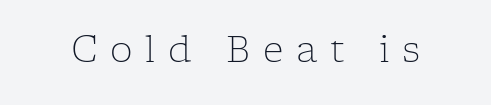
{"serif": "yes", "italic": "no", "bold": "no", "weight": "light", "width": "normal", "stroke_contrast": "low", "x_height": "medium", "monospaced": "no", "underline": "no", "letter_spacing": "wide", "letter_spacing_em": 0.35, "glyph_px": 36}
